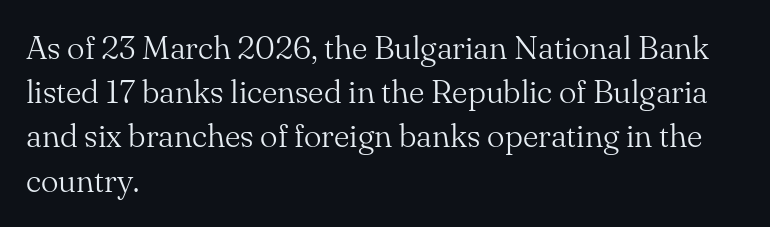
Q: Is the text bold? A: No.
Q: Is the text italic (slanted)? A: No, it is upright.
Q: Is the typeface a serif or a sans-serif typeface? A: Serif.
Q: Is the text underlined? A: No.
Q: How is the paragraph aligned? A: Left-aligned.
Q: Is the spacing between letters normal or unusually wide? A: Normal.
Q: Is the spacing between lines tight, normal or loose? A: Normal.
Q: Width (condensed, normal, or wide)? A: Normal.
Q: Stroke contrast? A: Medium.
Q: x-height? A: Small.
Q: Monospaced? A: No.
